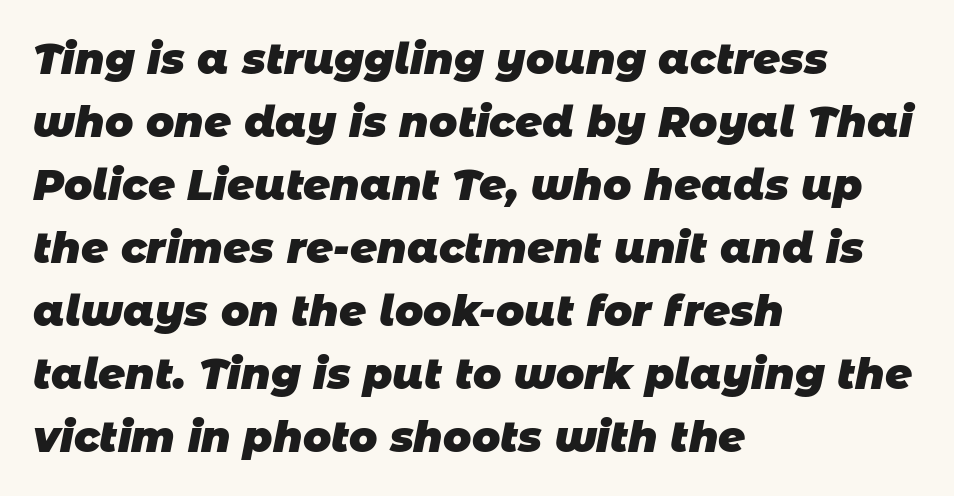
{"serif": "no", "bold": "yes", "weight": "heavy", "width": "normal", "stroke_contrast": "low", "x_height": "large", "monospaced": "no", "underline": "no", "align": "left", "line_spacing": "normal", "line_spacing_ratio": 1.5, "letter_spacing": "normal", "letter_spacing_em": 0.0, "glyph_px": 42}
